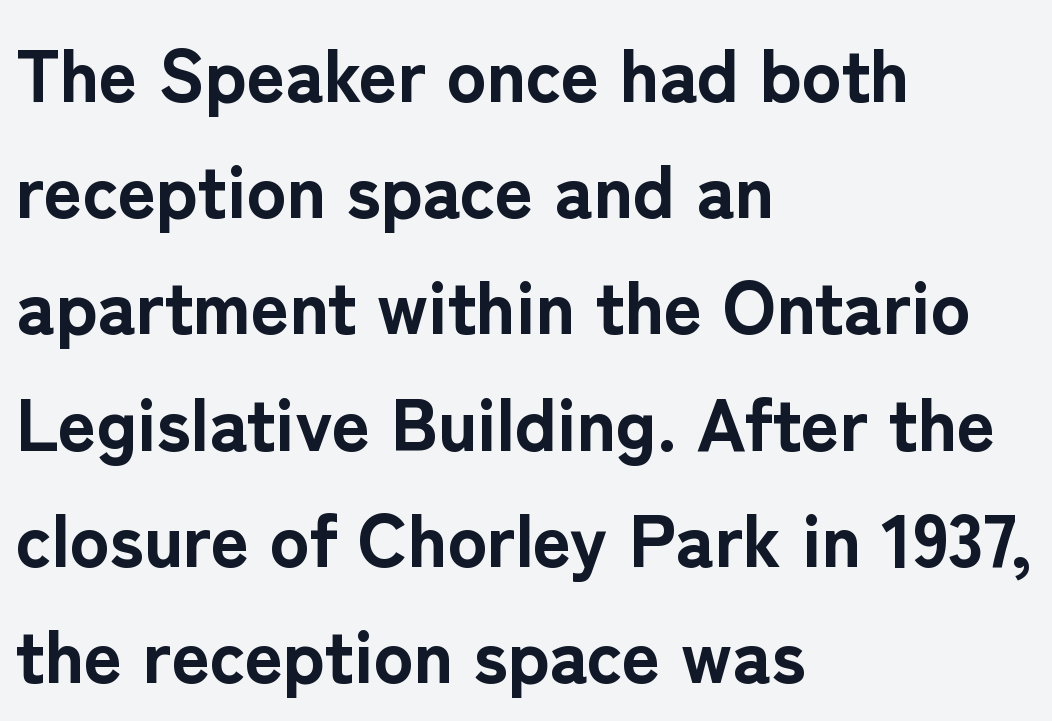
The face used here is proportionally spaced, like ordinary book or web type. The strokes are fattened all the way to bold. Typeset ragged right — the left edge is the straight one. Successive baselines arrive at the customary interval.
